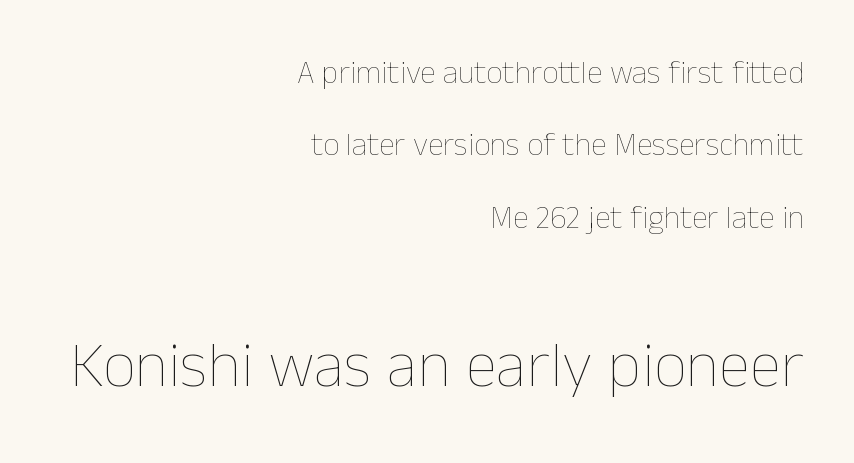
{"italic": "no", "bold": "no", "weight": "thin", "width": "normal", "stroke_contrast": "low", "x_height": "medium", "monospaced": "no", "underline": "no", "align": "right", "line_spacing": "loose", "line_spacing_ratio": 2.26, "letter_spacing": "normal", "letter_spacing_em": 0.0, "larger_block": "second", "size_ratio": 2.03, "glyph_px": 65}
